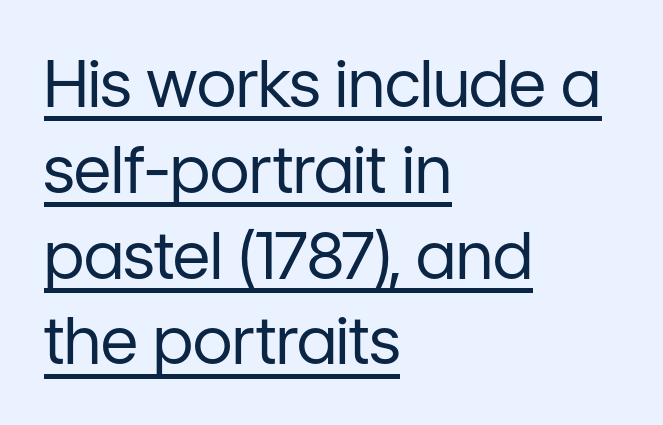
Upright lettering throughout. Think of a printed novel: that variable character pitch is what you see here. Normally led — the rows are evenly, conventionally spaced. The rendering anchors every line to the left-hand side. Serifs: no, the terminals of the letterforms are clean. No chunkiness to these letters — they're not bold.
